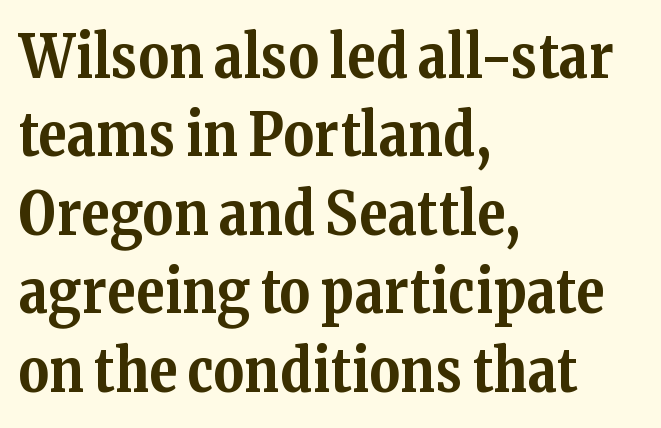
The image shows 59 px bold serif type, upright; set left-aligned, normal line spacing (1.33x), normal letter spacing, not underlined; medium stroke contrast and a medium x-height.
